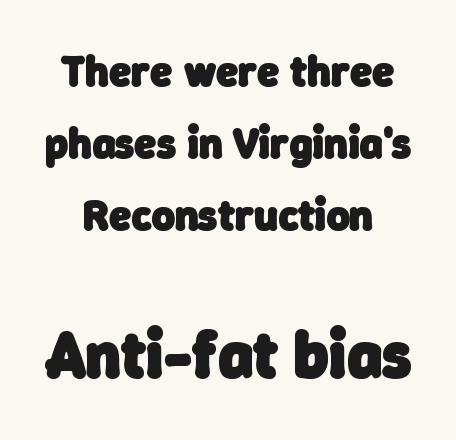
The image shows 66 px heavy sans-serif type; set centered, normal line spacing (1.64x), normal letter spacing, not underlined; the second (bottom) block is 1.5x larger; low stroke contrast and a medium x-height.
